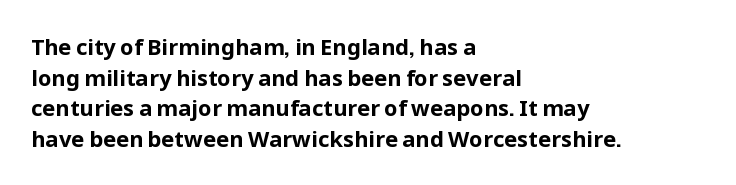
The image shows 22 px bold type, upright; set left-aligned, normal line spacing (1.39x), normal letter spacing, not underlined.
